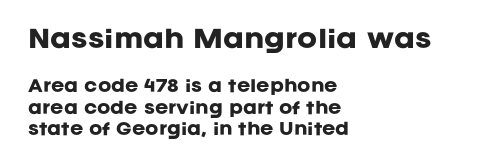
{"italic": "no", "bold": "yes", "underline": "no", "align": "left", "line_spacing": "normal", "line_spacing_ratio": 1.34, "letter_spacing": "normal", "letter_spacing_em": 0.0, "larger_block": "first", "size_ratio": 1.5, "glyph_px": 24}
